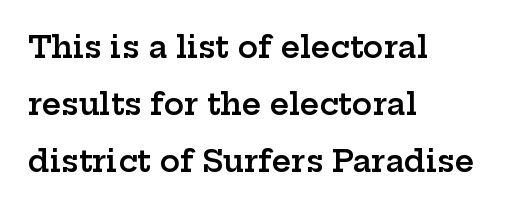
{"serif": "yes", "italic": "no", "bold": "semi", "weight": "semibold", "width": "wide", "stroke_contrast": "low", "x_height": "medium", "monospaced": "no", "underline": "no", "align": "left", "line_spacing": "loose", "line_spacing_ratio": 1.9, "letter_spacing": "normal", "letter_spacing_em": 0.0, "glyph_px": 30}
